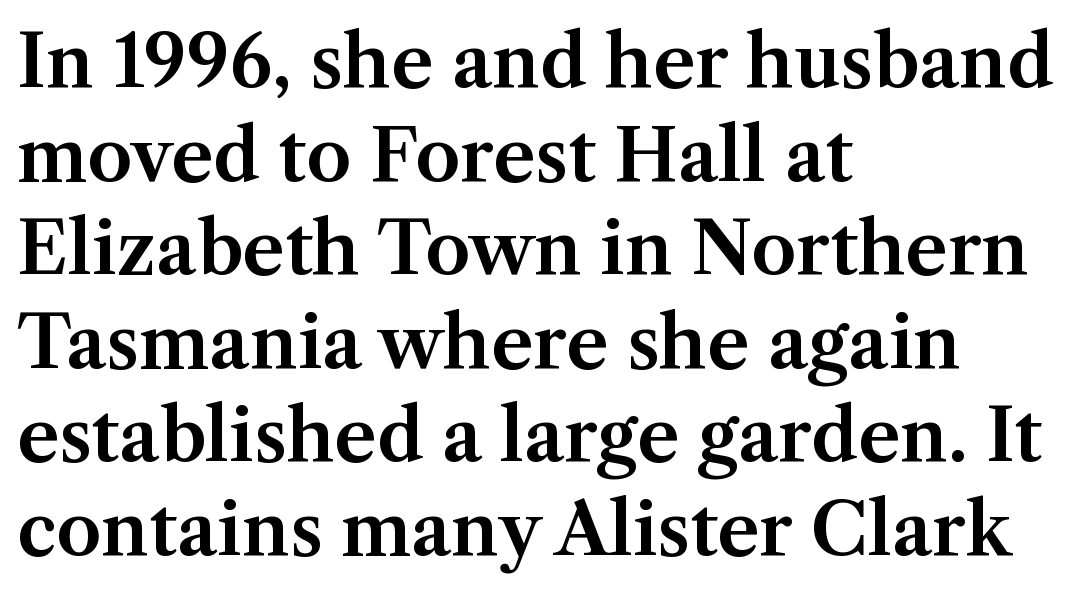
The image shows 72 px serif type, upright; set left-aligned, normal line spacing (1.3x), normal letter spacing, not underlined; medium stroke contrast and a medium x-height.
